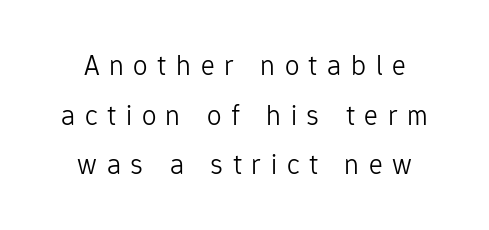
Q: Is the text bold? A: No.
Q: Is the text italic (slanted)? A: No, it is upright.
Q: Is the typeface a serif or a sans-serif typeface? A: Sans-serif.
Q: Is the text underlined? A: No.
Q: How is the paragraph aligned? A: Centered.
Q: Is the spacing between letters normal or unusually wide? A: Unusually wide.
Q: Width (condensed, normal, or wide)? A: Normal.
Q: Stroke contrast? A: Low.
Q: x-height? A: Medium.
Q: Monospaced? A: No.
